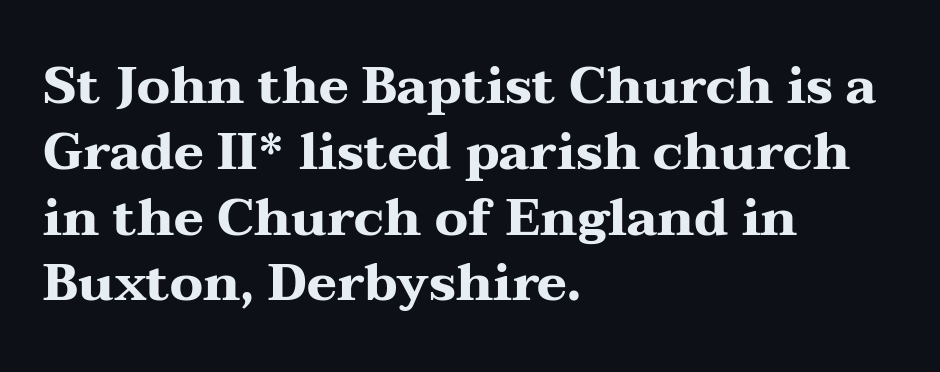
Every letter is thick-stroked: bold, no question. Alignment: flush left. Rule under the text: the space is simply empty. Do the characters align in a grid? No, the font is proportional. There is no visible air inserted between adjacent glyphs.
